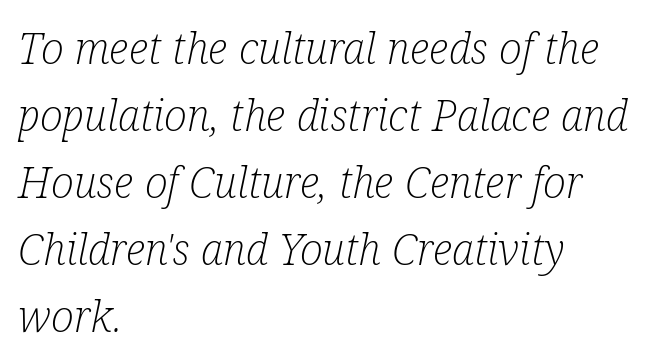
It's the slanting kind of type. Is the type heavy? It reads as light-to-regular instead. Letterform terminals end in serifs throughout the passage. You could not count columns in this text — the font is proportionally spaced. Letters rest on an invisible, unmarked baseline. A classic flush-left, rag-right setting is used for this passage.
